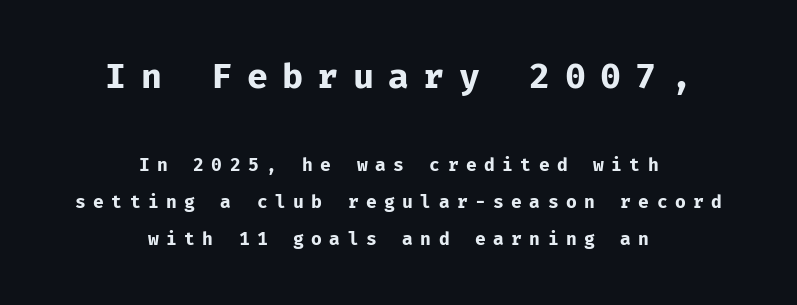
The image shows 35 px bold sans-serif type, upright, monospaced; set centered, loose line spacing (2.04x), unusually wide letter spacing (+0.41 em), not underlined; the first (top) block is 1.94x larger; low stroke contrast and a medium x-height.
